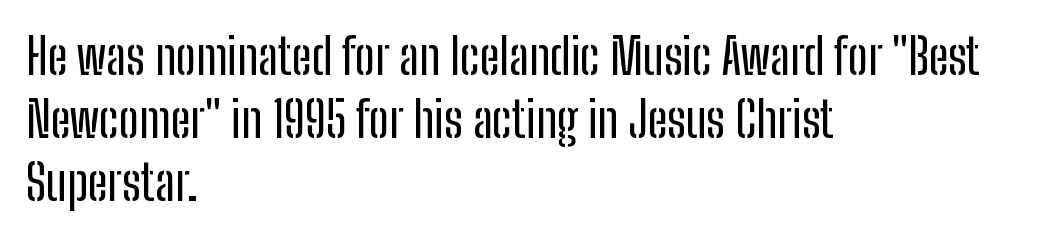
Q: Is the text italic (slanted)? A: No, it is upright.
Q: Is the typeface a serif or a sans-serif typeface? A: Sans-serif.
Q: Is the text underlined? A: No.
Q: How is the paragraph aligned? A: Left-aligned.
Q: Is the spacing between letters normal or unusually wide? A: Normal.
Q: Is the spacing between lines tight, normal or loose? A: Normal.
Q: Width (condensed, normal, or wide)? A: Condensed.
Q: Stroke contrast? A: Low.
Q: x-height? A: Medium.
Q: Monospaced? A: No.
